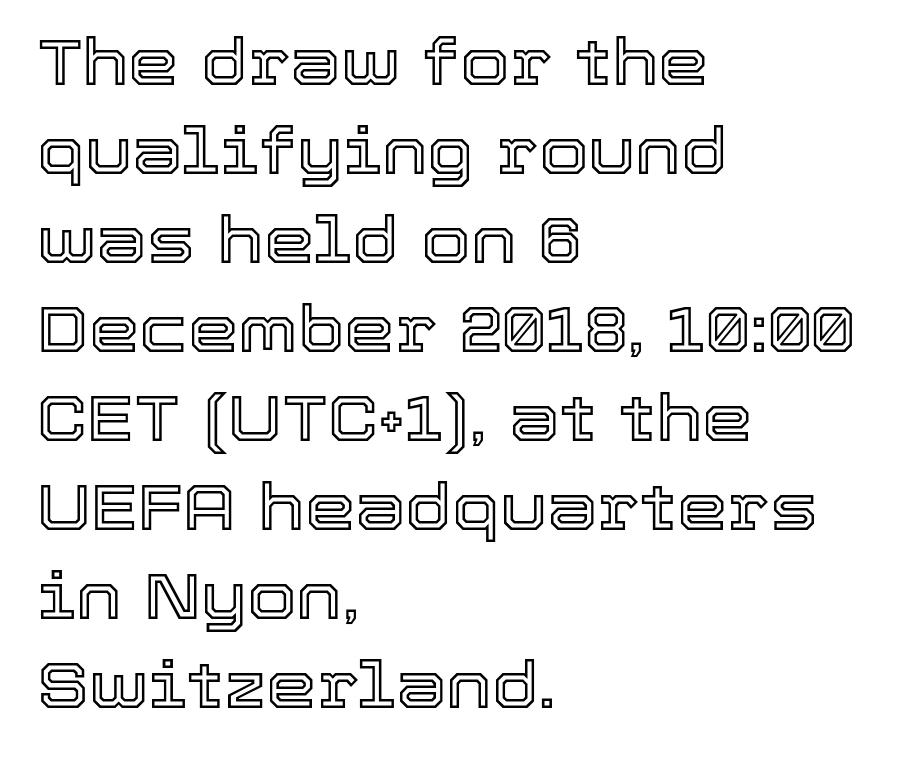
Spacing verdict: proportional, widths tailored to each character. Where is the straight margin? On the left. This block has exactly the height ordinary leading produces. A typesetter would mark this as roman, not italic.
